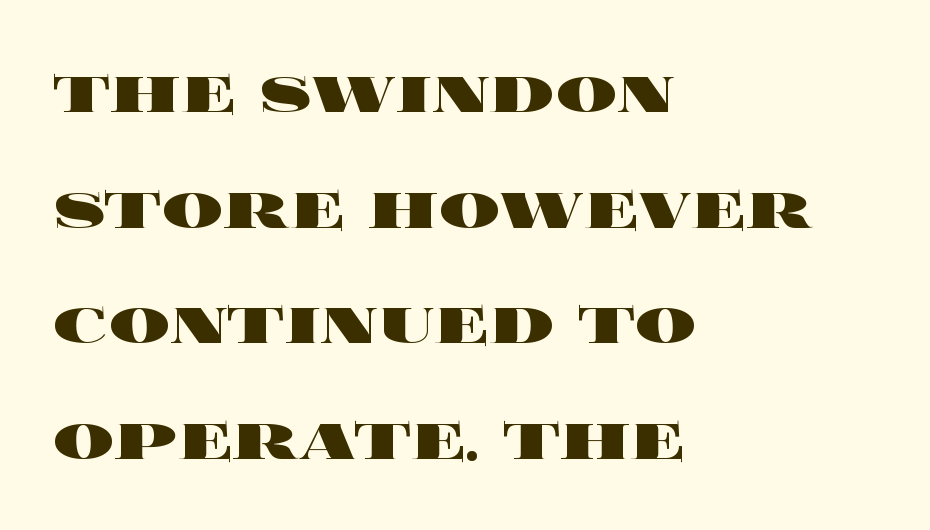
Glance below the letters and you will spot only blank space. No extra tracking has been applied to these lines. Pretty heavy lettering here — definitely bold. This is the regular roman posture of the typeface. These lines are set flush left with a ragged right edge.
